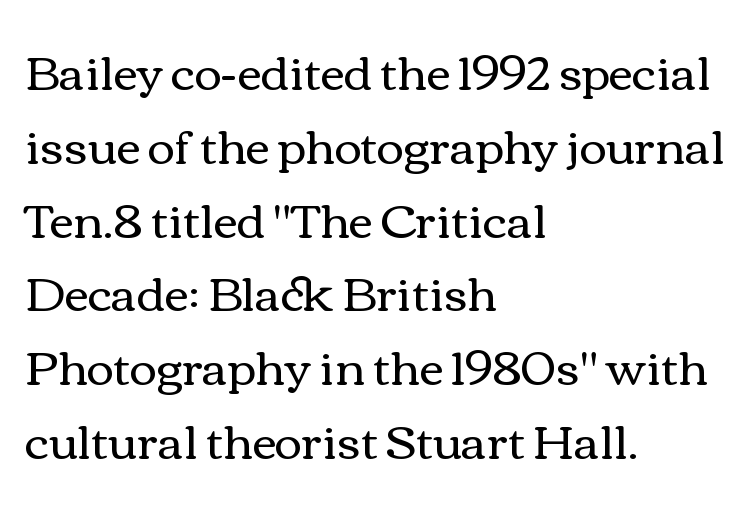
The image shows 47 px regular-weight, wide type, upright; set left-aligned, normal line spacing (1.57x), normal letter spacing, not underlined; medium stroke contrast and a medium x-height.
